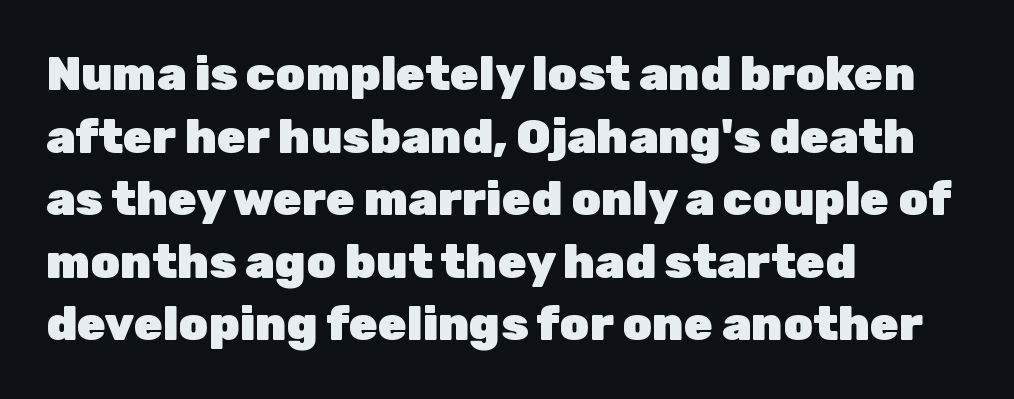
The image shows 47 px heavy sans-serif type, upright; set left-aligned, normal line spacing (1.33x), normal letter spacing, not underlined; low stroke contrast and a medium x-height.
